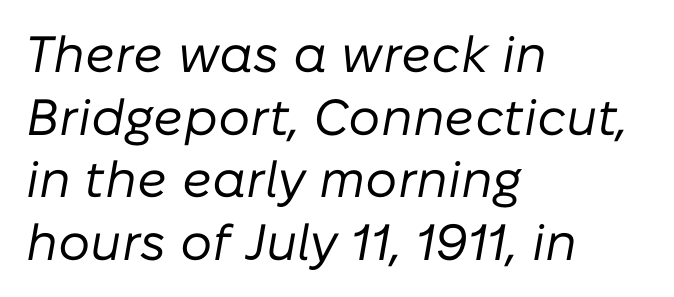
The image shows 51 px regular-weight type, italic (leaning right); set left-aligned, line spacing 1.23x, normal letter spacing, not underlined; low stroke contrast and a medium x-height.
